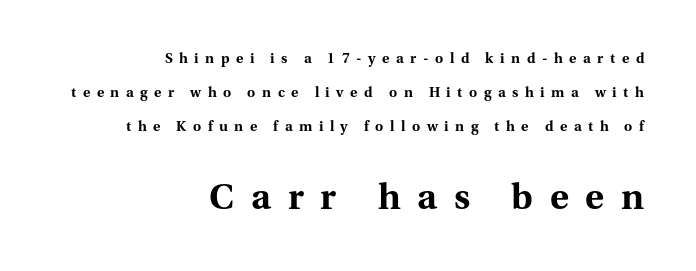
The image shows 36 px bold serif type, upright; set right-aligned, loose line spacing (2.42x), unusually wide letter spacing (+0.47 em), not underlined; the second (bottom) block is 2.57x larger; medium stroke contrast and a medium x-height.
